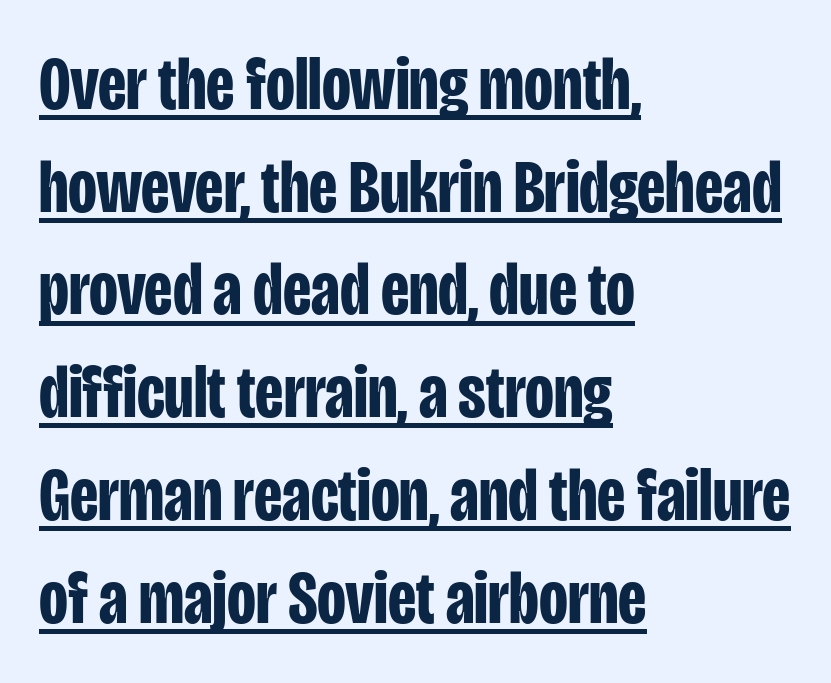
The image shows 75 px bold, condensed sans-serif type, upright; set left-aligned, normal line spacing (1.37x), normal letter spacing, underlined; low stroke contrast and a large x-height.
